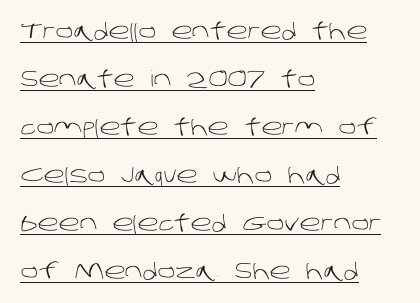
The strokes carry an ordinary text weight at most. These characters rest on top of a visible drawn line. Does extra space separate the letters? No, they use regular spacing. Short and long lines alike share a common starting point at left. Quick note: interline space is abundant.
